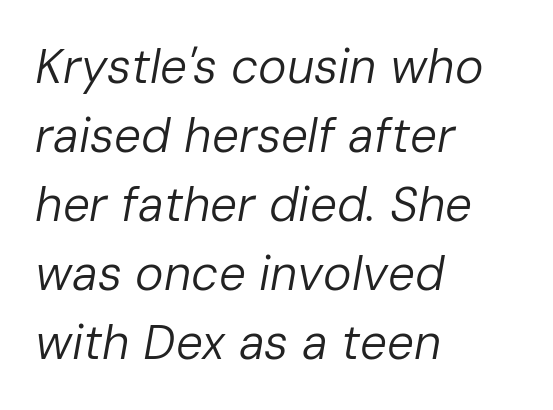
{"italic": "yes", "lean": "right", "slant_degrees": 10, "bold": "no", "weight": "regular", "width": "normal", "stroke_contrast": "low", "x_height": "medium", "monospaced": "no", "underline": "no", "align": "left", "line_spacing": "normal", "line_spacing_ratio": 1.44, "letter_spacing": "normal", "letter_spacing_em": 0.0, "glyph_px": 48}
